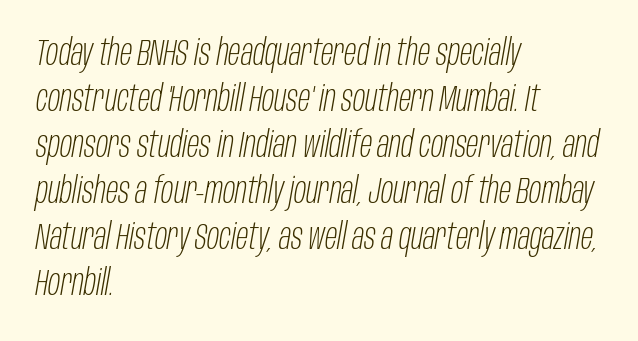
{"italic": "yes", "lean": "right", "slant_degrees": 10, "bold": "no", "weight": "light", "width": "condensed", "stroke_contrast": "low", "x_height": "large", "monospaced": "no", "underline": "no", "align": "left", "line_spacing": "normal", "line_spacing_ratio": 1.28, "letter_spacing": "normal", "letter_spacing_em": 0.0, "glyph_px": 36}
